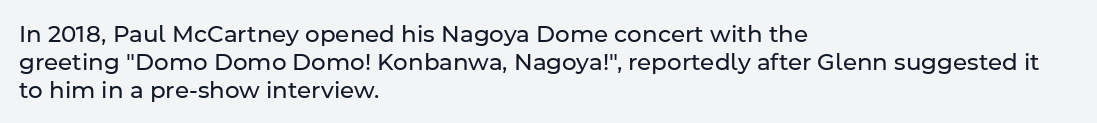
The image shows 23 px text type, upright; set left-aligned, line spacing 1.21x, normal letter spacing, not underlined.
